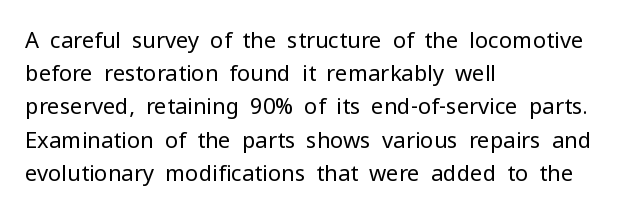
{"italic": "no", "bold": "no", "underline": "no", "align": "left", "line_spacing": "normal", "line_spacing_ratio": 1.51, "letter_spacing": "normal", "letter_spacing_em": 0.0, "glyph_px": 22}
